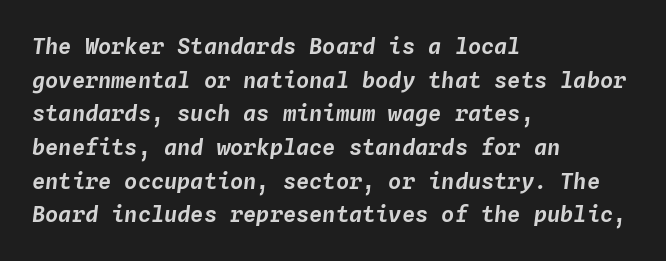
The image shows 22 px text type, italic (leaning right); set left-aligned, normal line spacing (1.53x), normal letter spacing, not underlined.
